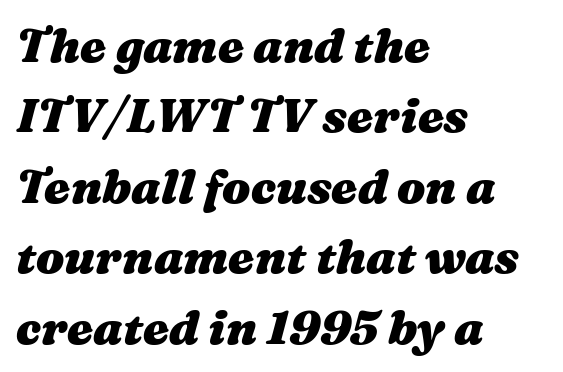
Q: Is the text bold? A: Yes.
Q: Is the text italic (slanted)? A: Yes, it leans right by about 16 degrees.
Q: Is the text underlined? A: No.
Q: How is the paragraph aligned? A: Left-aligned.
Q: Is the spacing between letters normal or unusually wide? A: Normal.
Q: Is the spacing between lines tight, normal or loose? A: Normal.
Q: Width (condensed, normal, or wide)? A: Wide.
Q: Stroke contrast? A: Medium.
Q: x-height? A: Medium.
Q: Monospaced? A: No.
